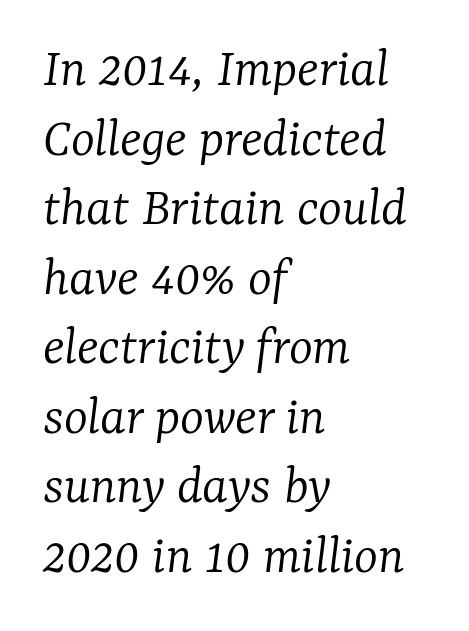
Q: Is the text bold? A: No.
Q: Is the text italic (slanted)? A: Yes, it leans right by about 7 degrees.
Q: Is the typeface a serif or a sans-serif typeface? A: Serif.
Q: Is the text underlined? A: No.
Q: How is the paragraph aligned? A: Left-aligned.
Q: Is the spacing between letters normal or unusually wide? A: Normal.
Q: Width (condensed, normal, or wide)? A: Normal.
Q: Stroke contrast? A: Low.
Q: x-height? A: Medium.
Q: Monospaced? A: No.
